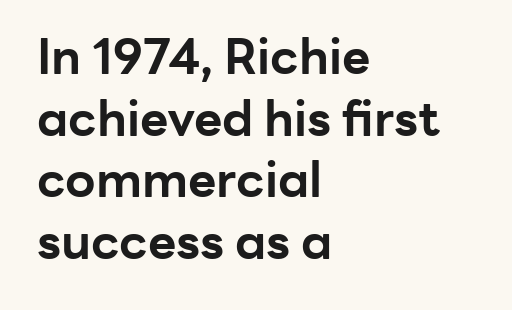
The image shows 49 px bold sans-serif type, upright; set left-aligned, normal line spacing (1.26x), normal letter spacing, not underlined; low stroke contrast and a medium x-height.
